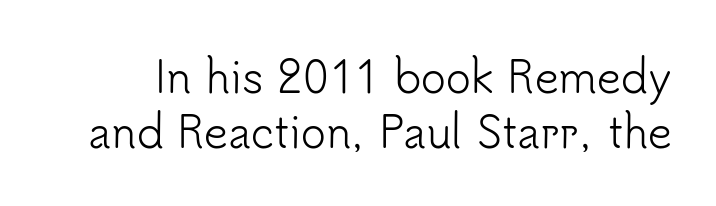
The image shows 42 px light sans-serif type, upright; set normal line spacing (1.32x), normal letter spacing, not underlined; low stroke contrast and a small x-height.
